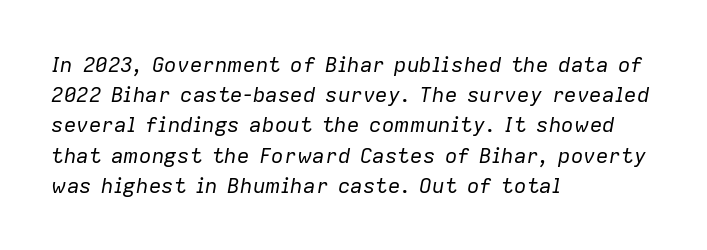
Q: Is the text bold? A: No.
Q: Is the text italic (slanted)? A: Yes, it leans right by about 9 degrees.
Q: Is the text underlined? A: No.
Q: How is the paragraph aligned? A: Left-aligned.
Q: Is the spacing between letters normal or unusually wide? A: Normal.
Q: Is the spacing between lines tight, normal or loose? A: Normal.
